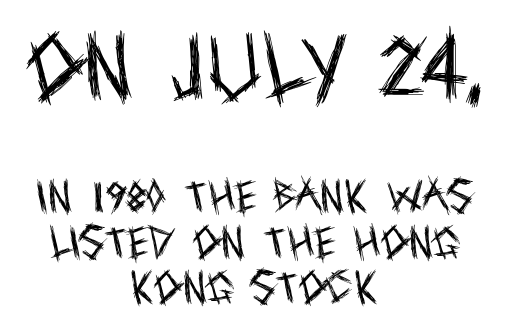
Q: Is the text bold? A: No.
Q: Is the text italic (slanted)? A: No, it is upright.
Q: Is the typeface a serif or a sans-serif typeface? A: Sans-serif.
Q: Is the text underlined? A: No.
Q: How is the paragraph aligned? A: Centered.
Q: Is the spacing between letters normal or unusually wide? A: Normal.
Q: Is the spacing between lines tight, normal or loose? A: Normal.
Q: Which block of text is set in a larger size, the first (top) or the second (bottom)? A: The first (top) one.
Q: Width (condensed, normal, or wide)? A: Condensed.
Q: x-height? A: Large.
Q: Monospaced? A: No.
